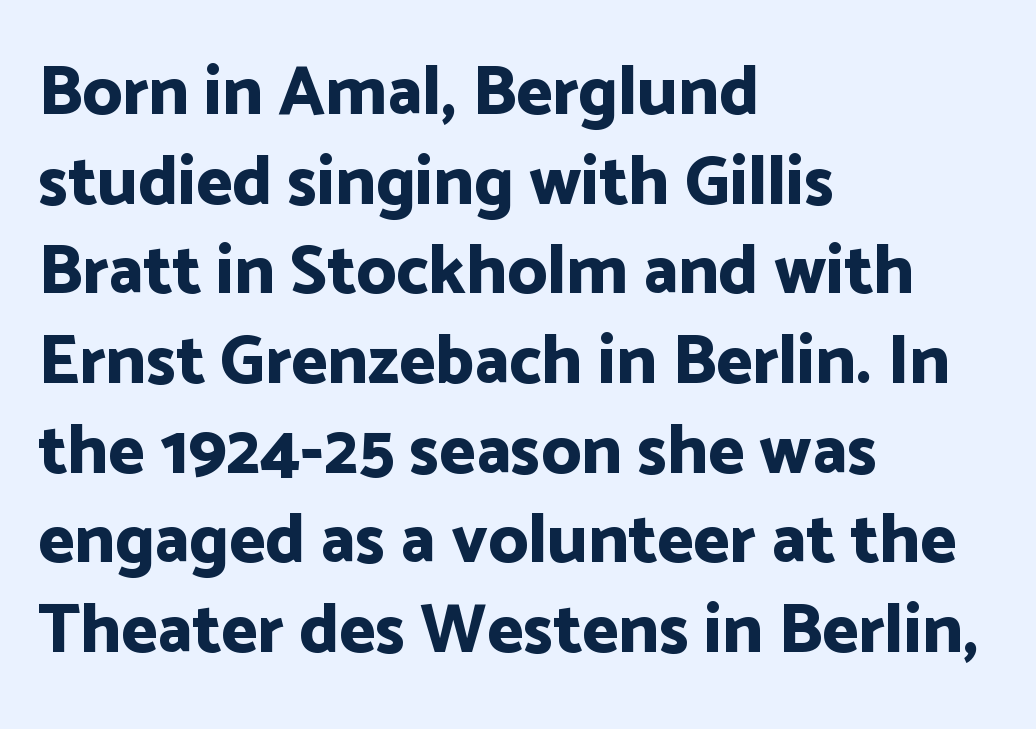
Standard letterfit; no display-style spreading of the glyphs. The font's upright variant was chosen for this text. Lines of text with bare space underneath. Bold? Absolutely — the strokes are thick and heavy. To sum up the face: it is a sans, with no serifs.
